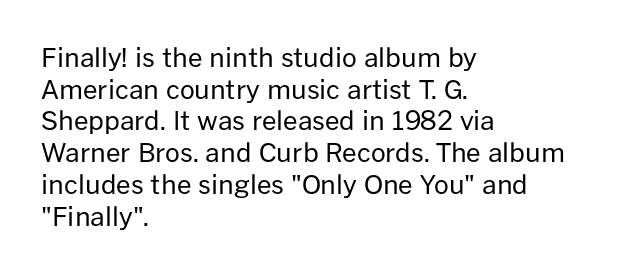
{"italic": "no", "bold": "no", "underline": "no", "align": "left", "line_spacing_ratio": 1.22, "letter_spacing": "normal", "letter_spacing_em": 0.0, "glyph_px": 26}
